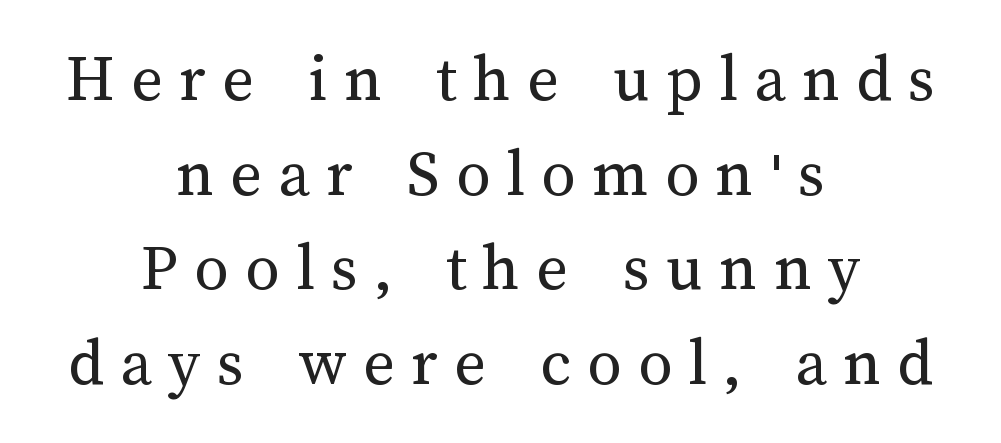
Do the characters align in a grid? No, the font is proportional. Display-style spreading of the glyphs; the letterfit is very open. Is this a heavy cut? Hardly; it is regular or lighter. Both edges are ragged and mirror each other, which tells us the setting is centered. Anything drawn beneath the words? Only blank space. Rows of type keep a routine distance in the vertical direction.
